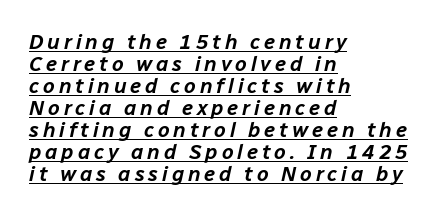
Q: Is the text italic (slanted)? A: Yes, it leans right by about 12 degrees.
Q: Is the text underlined? A: Yes.
Q: How is the paragraph aligned? A: Left-aligned.
Q: Is the spacing between lines tight, normal or loose? A: Tight.
